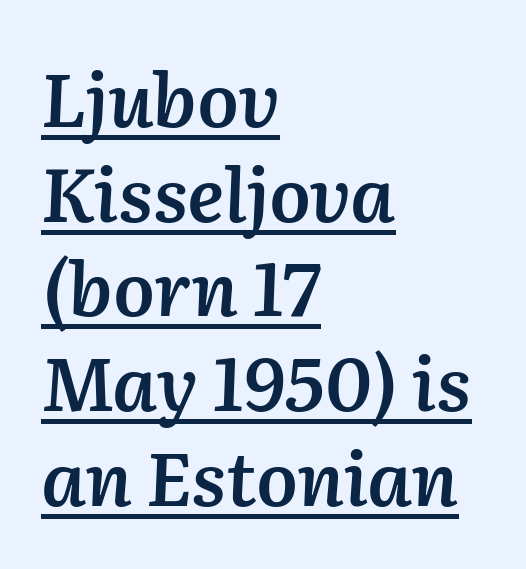
The image shows 74 px semibold type, italic (leaning right); set left-aligned, normal line spacing (1.28x), normal letter spacing, underlined; medium stroke contrast and a medium x-height.
